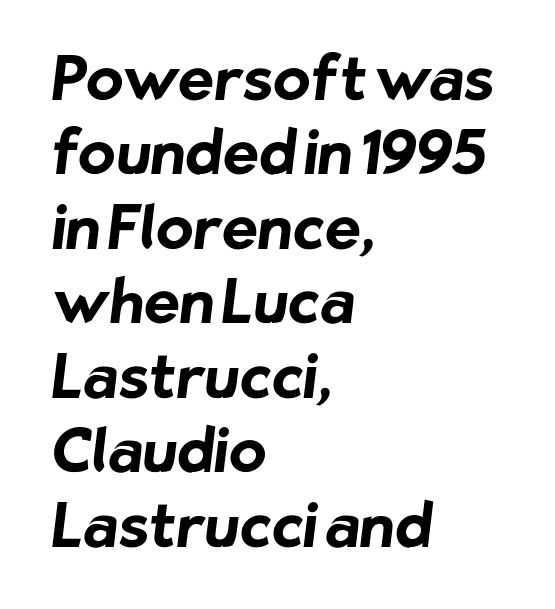
Q: Is the text bold? A: Yes.
Q: Is the typeface a serif or a sans-serif typeface? A: Sans-serif.
Q: Is the text underlined? A: No.
Q: How is the paragraph aligned? A: Left-aligned.
Q: Is the spacing between letters normal or unusually wide? A: Normal.
Q: Width (condensed, normal, or wide)? A: Normal.
Q: Stroke contrast? A: Low.
Q: x-height? A: Medium.
Q: Monospaced? A: No.
